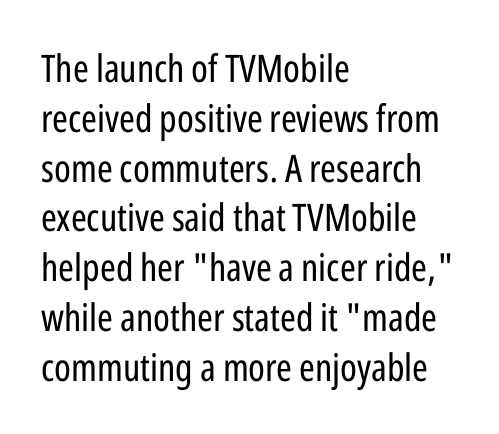
{"serif": "no", "italic": "no", "bold": "no", "weight": "regular", "width": "condensed", "stroke_contrast": "low", "x_height": "medium", "monospaced": "no", "underline": "no", "align": "left", "line_spacing": "normal", "line_spacing_ratio": 1.31, "letter_spacing": "normal", "letter_spacing_em": 0.0, "glyph_px": 38}
